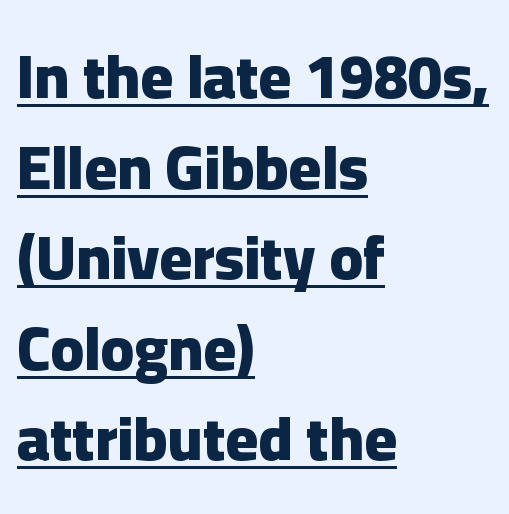
If you drew a ruler down the left edge, every line would touch it. The font family rendered here belongs to the sans-serif group. Characters remain perfectly vertical along every line. Compared with undecorated copy, this sample adds a rule below the words. Each letter keeps its own natural width here, so spacing adapts to shape.
